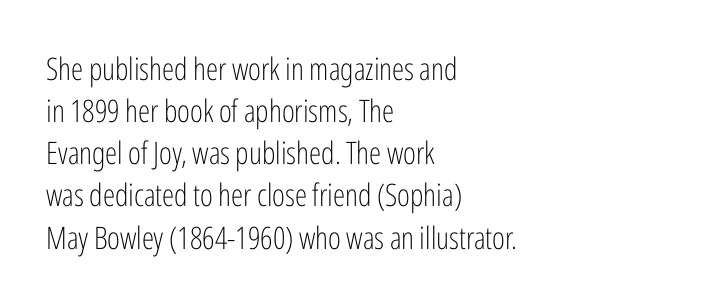
{"serif": "no", "italic": "no", "bold": "no", "weight": "light", "width": "condensed", "stroke_contrast": "low", "x_height": "medium", "monospaced": "no", "underline": "no", "align": "left", "line_spacing": "normal", "line_spacing_ratio": 1.36, "letter_spacing": "normal", "letter_spacing_em": 0.0, "glyph_px": 31}
